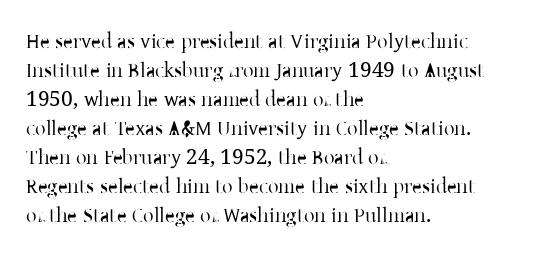
{"italic": "no", "bold": "no", "underline": "no", "align": "left", "line_spacing": "normal", "line_spacing_ratio": 1.38, "letter_spacing": "normal", "letter_spacing_em": 0.0, "glyph_px": 21}
